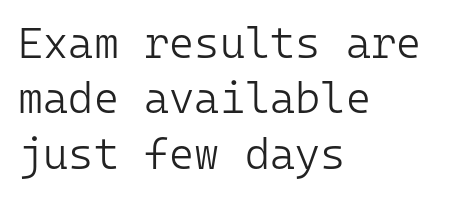
Q: Is the text bold? A: No.
Q: Is the text italic (slanted)? A: No, it is upright.
Q: Is the typeface a serif or a sans-serif typeface? A: Sans-serif.
Q: Is the text underlined? A: No.
Q: How is the paragraph aligned? A: Left-aligned.
Q: Is the spacing between letters normal or unusually wide? A: Normal.
Q: Is the spacing between lines tight, normal or loose? A: Normal.
Q: Width (condensed, normal, or wide)? A: Normal.
Q: Stroke contrast? A: Low.
Q: x-height? A: Medium.
Q: Monospaced? A: Yes.
